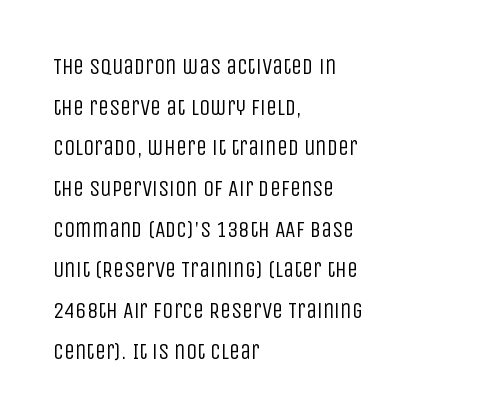
The image shows 22 px text type, upright; set left-aligned, line spacing 1.85x, normal letter spacing, not underlined.
